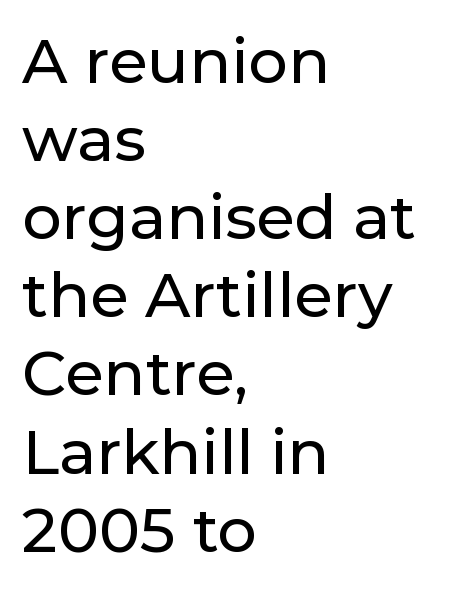
{"serif": "no", "italic": "no", "width": "normal", "stroke_contrast": "low", "x_height": "medium", "monospaced": "no", "underline": "no", "align": "left", "line_spacing": "normal", "line_spacing_ratio": 1.26, "letter_spacing": "normal", "letter_spacing_em": 0.0, "glyph_px": 62}
